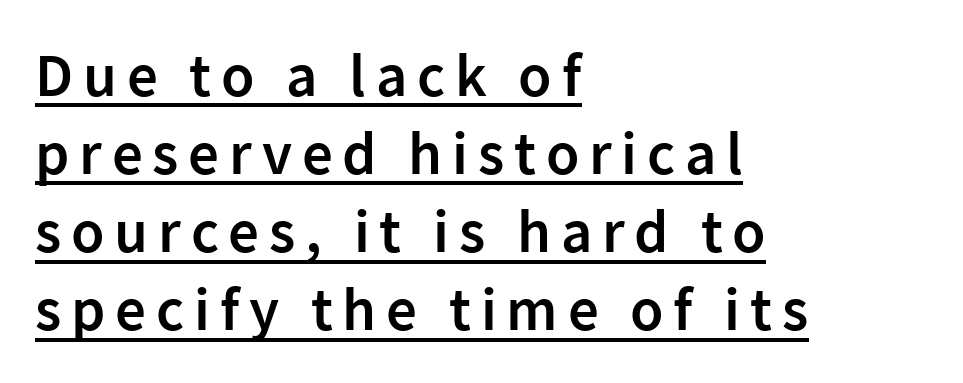
{"serif": "no", "italic": "no", "bold": "semi", "weight": "semibold", "width": "normal", "stroke_contrast": "low", "x_height": "medium", "monospaced": "no", "underline": "yes", "align": "left", "line_spacing": "normal", "line_spacing_ratio": 1.28, "glyph_px": 61}
